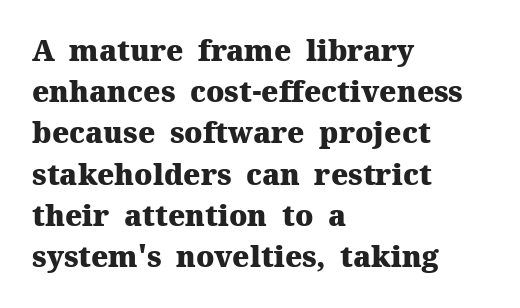
The image shows 29 px heavy serif type, upright; set left-aligned, normal line spacing (1.42x), normal letter spacing, not underlined; medium stroke contrast and a medium x-height.
